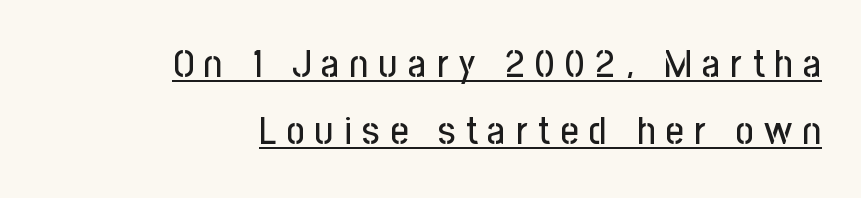
Q: Is the text italic (slanted)? A: No, it is upright.
Q: Is the typeface a serif or a sans-serif typeface? A: Sans-serif.
Q: Is the text underlined? A: Yes.
Q: How is the paragraph aligned? A: Right-aligned.
Q: Is the spacing between letters normal or unusually wide? A: Unusually wide.
Q: Width (condensed, normal, or wide)? A: Condensed.
Q: Stroke contrast? A: Low.
Q: x-height? A: Medium.
Q: Monospaced? A: No.
